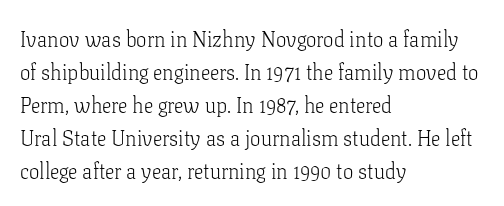
Q: Is the text bold? A: No.
Q: Is the text italic (slanted)? A: No, it is upright.
Q: Is the text underlined? A: No.
Q: How is the paragraph aligned? A: Left-aligned.
Q: Is the spacing between letters normal or unusually wide? A: Normal.
Q: Is the spacing between lines tight, normal or loose? A: Normal.
